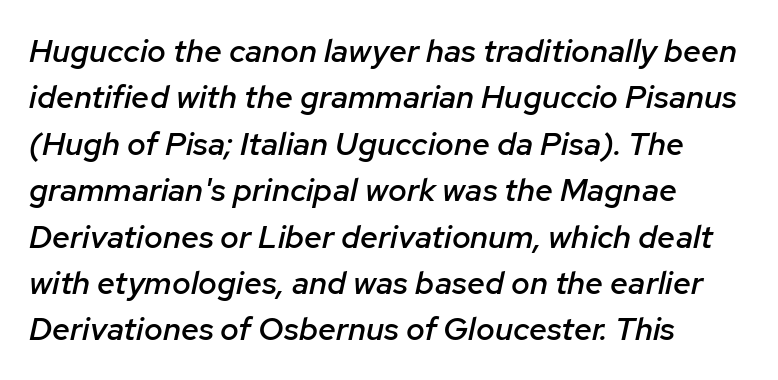
{"italic": "yes", "lean": "right", "slant_degrees": 12, "bold": "semi", "weight": "semibold", "width": "normal", "stroke_contrast": "low", "x_height": "medium", "monospaced": "no", "underline": "no", "align": "left", "line_spacing": "normal", "line_spacing_ratio": 1.45, "letter_spacing": "normal", "letter_spacing_em": 0.0, "glyph_px": 32}
